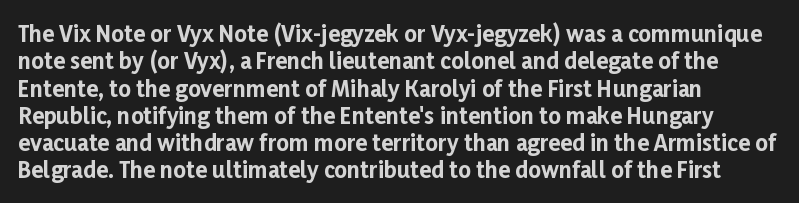
Chunky letters — that's bold for sure. Caption: standard tracking, unaltered. Descenders are the only things crossing below the line. Typeset ragged right — the left edge is the straight one. The letters stand upright; this is a roman face.
